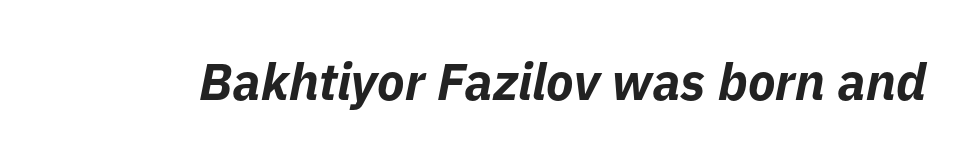
{"italic": "yes", "lean": "right", "slant_degrees": 11, "bold": "yes", "weight": "bold", "width": "normal", "stroke_contrast": "low", "x_height": "medium", "monospaced": "no", "underline": "no", "letter_spacing": "normal", "letter_spacing_em": 0.0, "glyph_px": 51}
